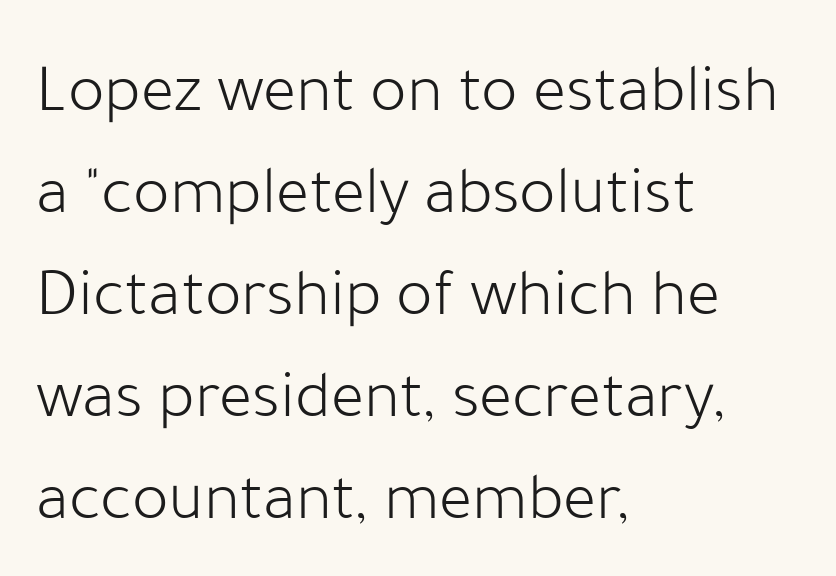
{"serif": "no", "italic": "no", "bold": "no", "weight": "light", "width": "normal", "stroke_contrast": "low", "x_height": "medium", "monospaced": "no", "underline": "no", "align": "left", "line_spacing": "normal", "line_spacing_ratio": 1.48, "letter_spacing": "normal", "letter_spacing_em": 0.0, "glyph_px": 69}
